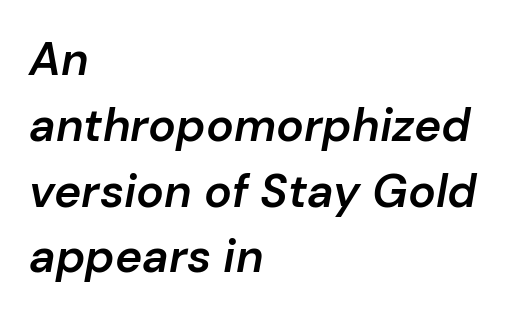
Emphasis by weight is partial: semibold. Compared with a centered layout, this one pins lines to the left instead. Caption: standard tracking, unaltered. The string is rendered with underlining switched off. Character widths vary here, with narrow letters taking less room than wide ones. Observe the lean: these are italic letterforms.
